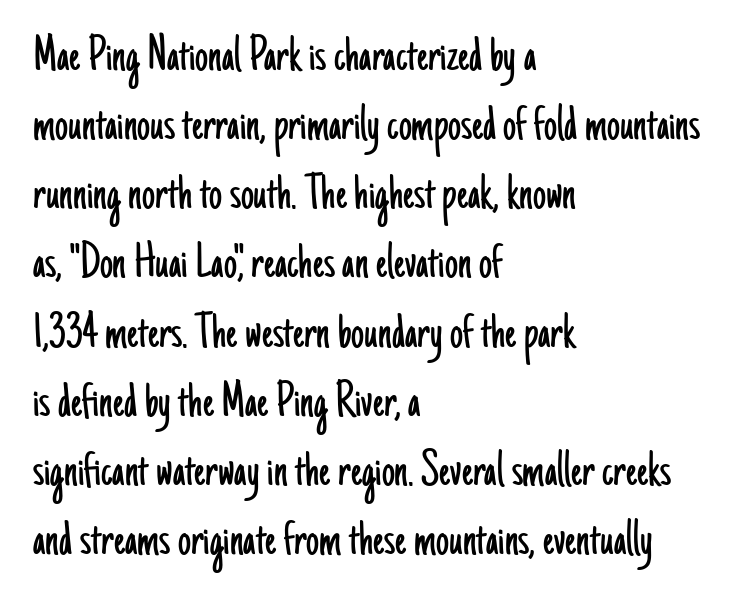
Q: Is the text bold? A: No.
Q: Is the text italic (slanted)? A: No, it is upright.
Q: Is the typeface a serif or a sans-serif typeface? A: Sans-serif.
Q: Is the text underlined? A: No.
Q: How is the paragraph aligned? A: Left-aligned.
Q: Is the spacing between letters normal or unusually wide? A: Normal.
Q: Is the spacing between lines tight, normal or loose? A: Normal.
Q: Width (condensed, normal, or wide)? A: Condensed.
Q: Stroke contrast? A: Low.
Q: x-height? A: Small.
Q: Monospaced? A: No.
